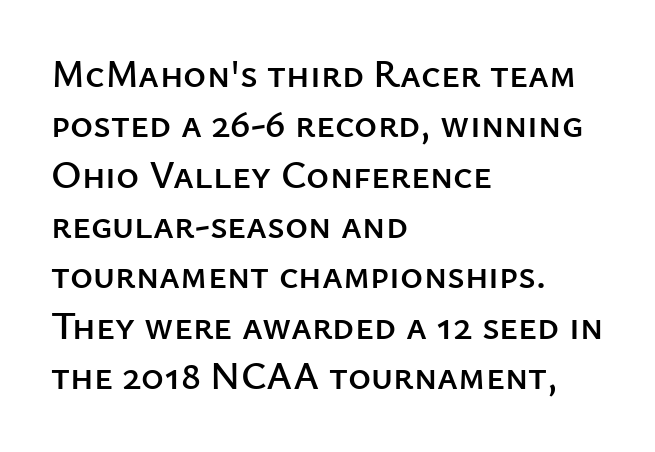
{"serif": "no", "italic": "no", "width": "normal", "stroke_contrast": "low", "x_height": "medium", "monospaced": "no", "underline": "no", "align": "left", "line_spacing": "normal", "line_spacing_ratio": 1.29, "letter_spacing": "normal", "letter_spacing_em": 0.0, "glyph_px": 39}
